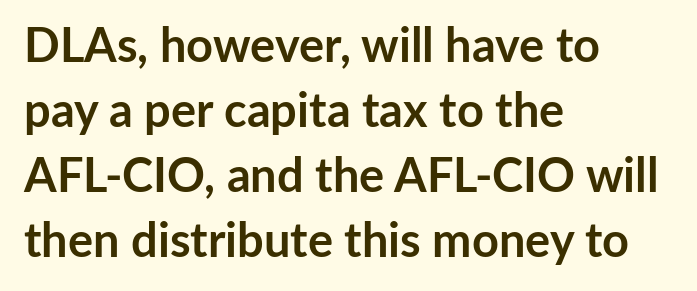
{"serif": "no", "italic": "no", "bold": "yes", "weight": "semibold", "width": "normal", "stroke_contrast": "low", "x_height": "medium", "monospaced": "no", "underline": "no", "align": "left", "line_spacing": "normal", "line_spacing_ratio": 1.38, "letter_spacing": "normal", "letter_spacing_em": 0.0, "glyph_px": 47}
